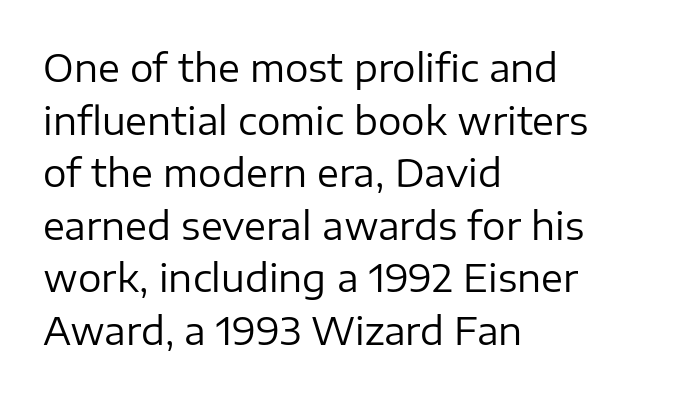
Is there much room between lines? A standard amount, neither cramped nor airy. The paragraph shown leans on its left margin. Spacing between characters is what you'd get straight out of the box. A typesetter would mark this as roman, not italic. The weight tops out at a normal text grade.
